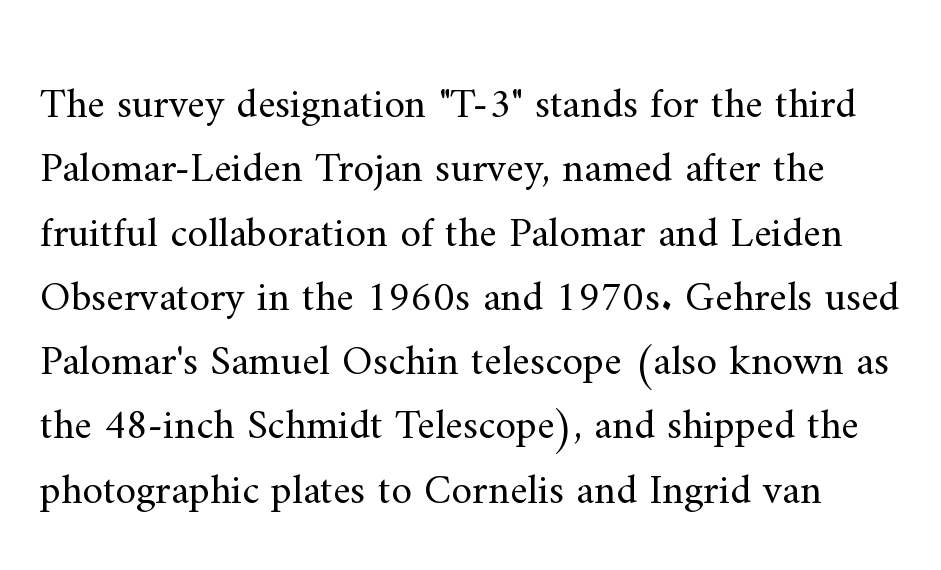
You could not count columns in this text — the font is proportionally spaced. In terms of posture, this sample is upright. To sum up the face: it has serifs. Stroke mass is kept to a normal reading level or below. Bare-footed words on every line. Does extra space separate the letters? No, they use regular spacing.
